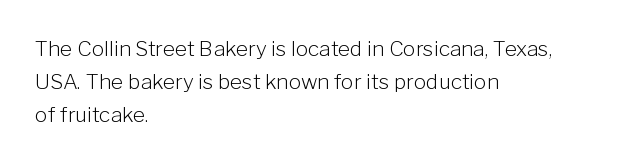
The image shows 21 px text type, upright; set left-aligned, normal line spacing (1.57x), normal letter spacing, not underlined.
